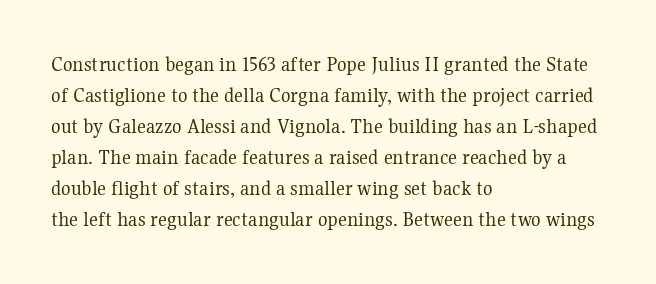
{"italic": "no", "bold": "no", "underline": "no", "align": "left", "line_spacing": "normal", "line_spacing_ratio": 1.41, "letter_spacing": "normal", "letter_spacing_em": 0.0, "glyph_px": 22}
